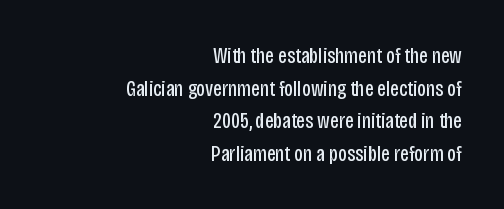
The image shows 22 px text type, upright; set right-aligned, normal line spacing (1.48x), normal letter spacing, not underlined.
